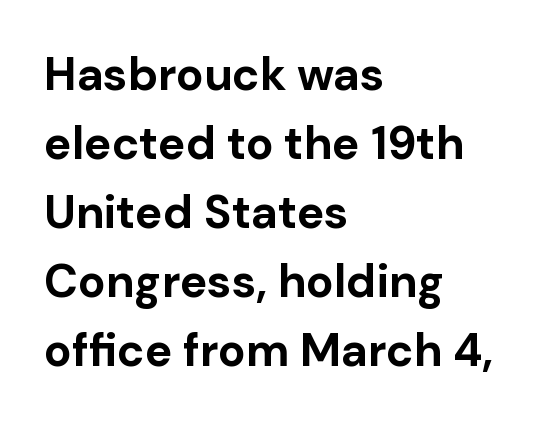
The type family on display is of the sans-serif kind. The face used here is proportionally spaced, like ordinary book or web type. The lettering stays uniformly vertical, giving the passage a roman look. The foot of each line stays bare and open. The rendering uses a moderate line-height, typical for paragraphs.
